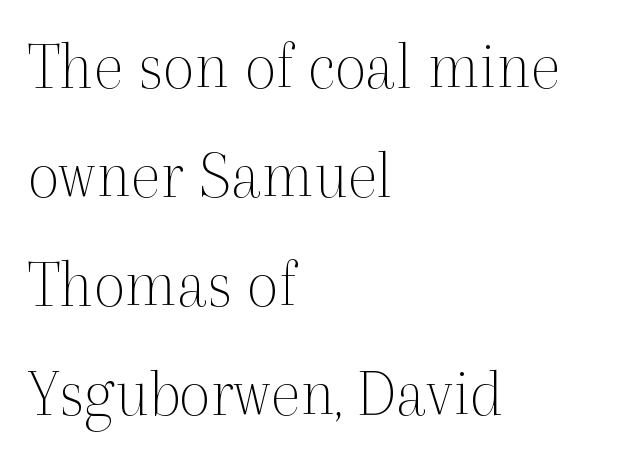
The image shows 69 px thin serif type, upright; set left-aligned, normal line spacing (1.58x), normal letter spacing, not underlined; a medium x-height.
